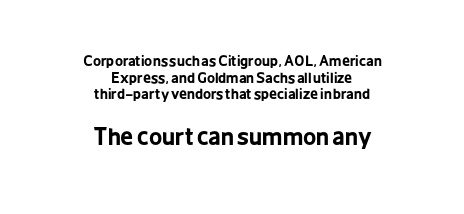
Q: Is the text bold? A: Yes.
Q: Is the text italic (slanted)? A: No, it is upright.
Q: Is the text underlined? A: No.
Q: How is the paragraph aligned? A: Centered.
Q: Is the spacing between letters normal or unusually wide? A: Normal.
Q: Which block of text is set in a larger size, the first (top) or the second (bottom)? A: The second (bottom) one.
